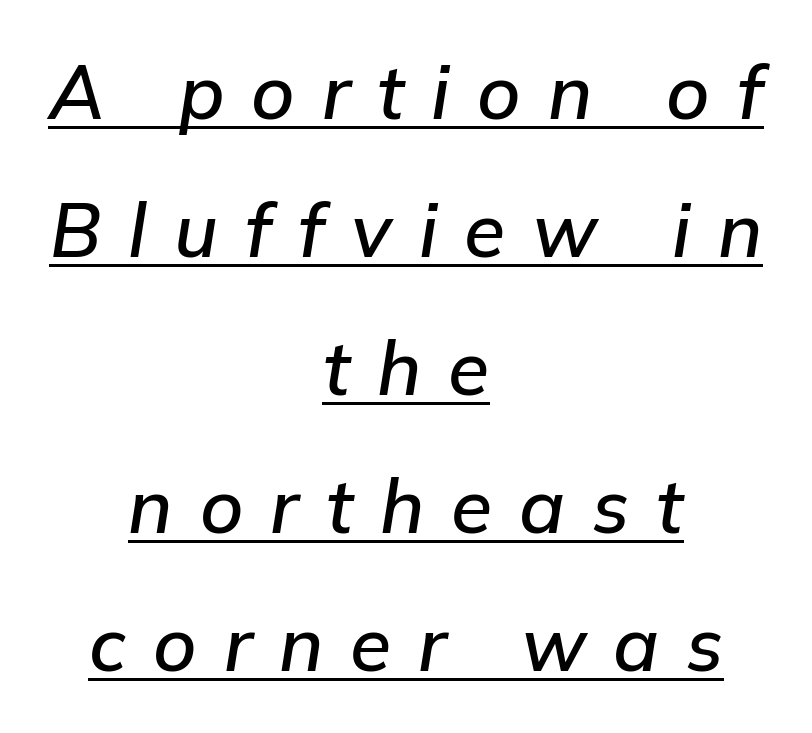
The image shows 75 px text type, italic (leaning right); set centered, line spacing 1.84x, unusually wide letter spacing (+0.36 em), underlined; low stroke contrast and a medium x-height.
